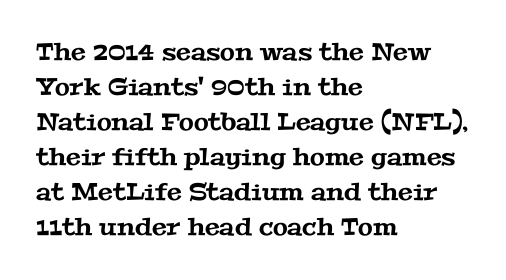
Students, note that the glyphs here touch the page at normal intervals. Left-aligned paragraph, ragged on the right. Check the space under the baseline: it is left empty. Notice how descenders clear the ascenders below comfortably — that's standard leading.
